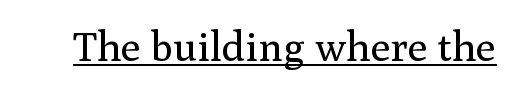
The image shows 41 px regular-weight serif type, upright; set normal letter spacing, underlined; medium stroke contrast and a medium x-height.
